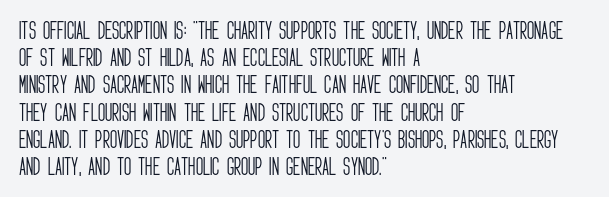
{"italic": "no", "bold": "no", "underline": "no", "align": "left", "line_spacing": "normal", "line_spacing_ratio": 1.36, "letter_spacing": "normal", "letter_spacing_em": 0.0, "glyph_px": 20}
